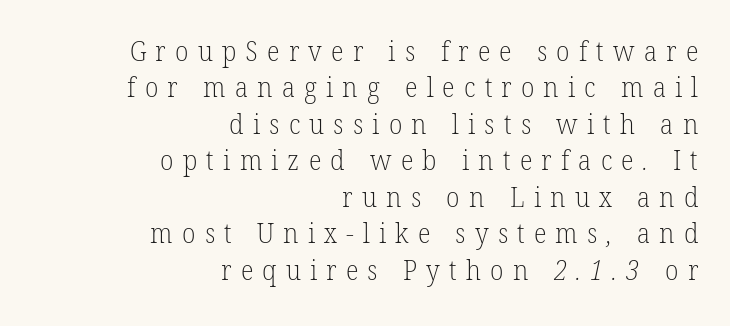
On a weight scale, this lands at 450 or below. All the whitespace from short lines collects on the left. Decoration check: the copy has no underline. What's the leading like? Ordinary, nothing unusual. In terms of letterspacing, this is a distinctly airy, spread setting.
